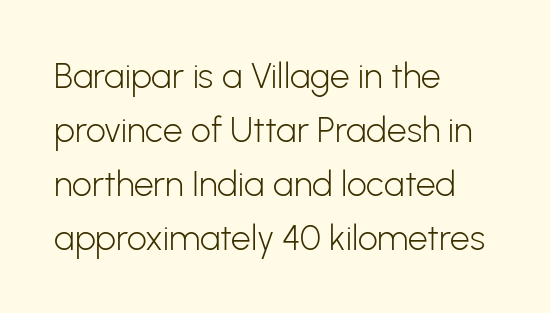
{"serif": "no", "italic": "no", "bold": "no", "weight": "light", "width": "normal", "stroke_contrast": "low", "x_height": "medium", "monospaced": "no", "underline": "no", "align": "left", "line_spacing": "normal", "line_spacing_ratio": 1.54, "letter_spacing": "normal", "letter_spacing_em": 0.0, "glyph_px": 35}
